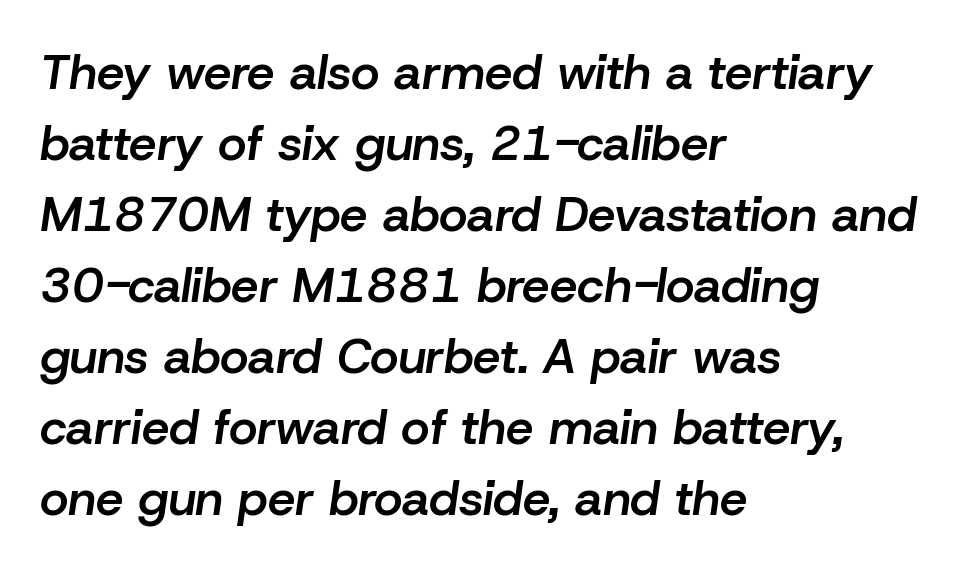
On the weight axis this lands at semibold, roughly 600. Horizontally, the lines are justified to the leading edge only. The letters advance in unequal steps, a hallmark of proportional type. The words here are not underlined.
